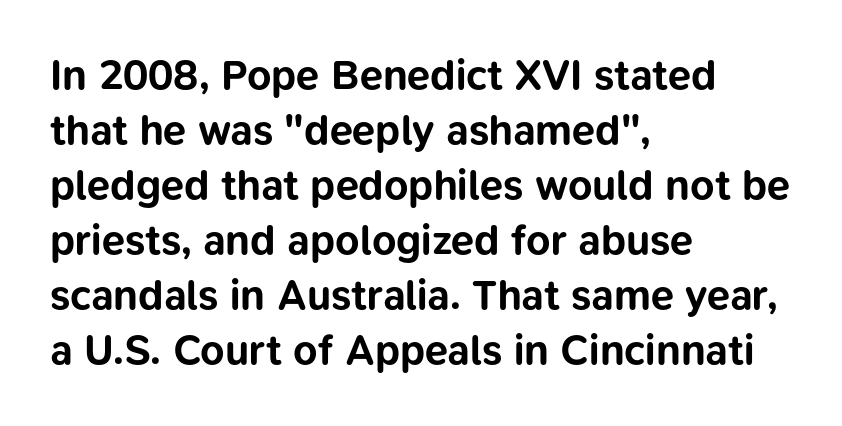
The image shows 42 px bold sans-serif type, upright; set left-aligned, normal line spacing (1.31x), normal letter spacing, not underlined; low stroke contrast and a medium x-height.
